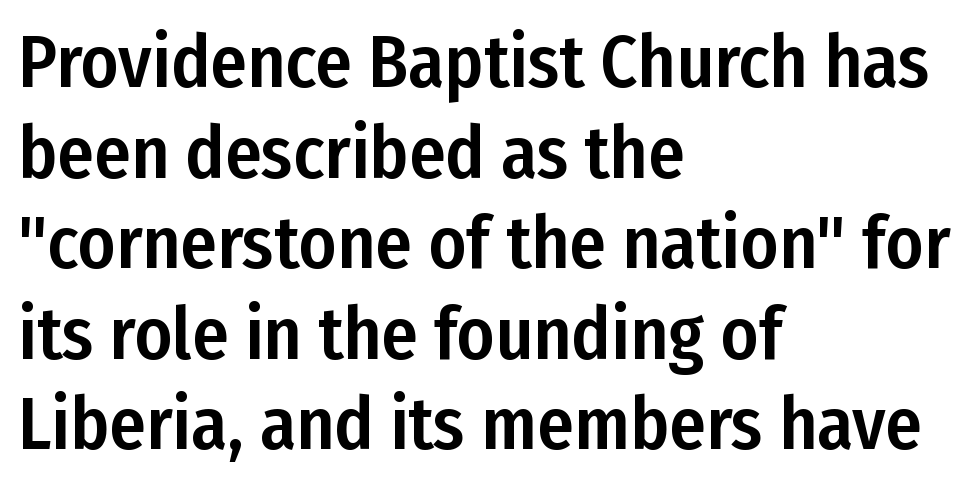
These lines keep a tight, regular rhythm from letter to letter. Where is the straight margin? On the left. The gap between lines stays unmarked. Type style note: lacks serifs. The rendering uses natural spacing where letterforms have individual widths. The axis of the letterforms is exactly vertical.
